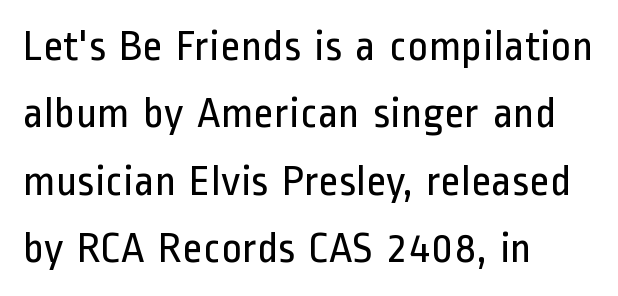
Q: Is the text bold? A: No.
Q: Is the text italic (slanted)? A: No, it is upright.
Q: Is the typeface a serif or a sans-serif typeface? A: Sans-serif.
Q: Is the text underlined? A: No.
Q: How is the paragraph aligned? A: Left-aligned.
Q: Is the spacing between letters normal or unusually wide? A: Normal.
Q: Is the spacing between lines tight, normal or loose? A: Normal.
Q: Width (condensed, normal, or wide)? A: Condensed.
Q: Stroke contrast? A: Low.
Q: x-height? A: Medium.
Q: Monospaced? A: No.
